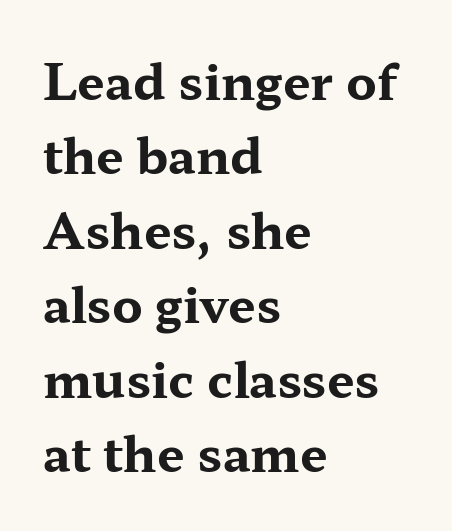
The image shows 49 px bold, wide serif type, upright; set left-aligned, normal line spacing (1.52x), normal letter spacing, not underlined; medium stroke contrast and a medium x-height.
